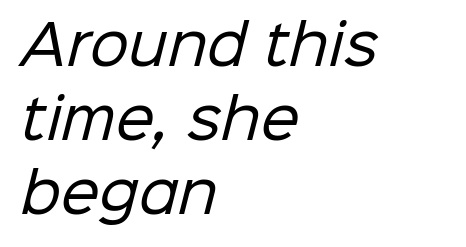
Is the type heavy? It reads as light-to-regular instead. In terms of leading, this rendering sits right in the middle. Looks like regular typesetting: each glyph gets only the width it needs. Compared with typical body copy, the letter spacing here is the same. This rendering employs a face without finishing strokes, i.e., a sans-serif.
